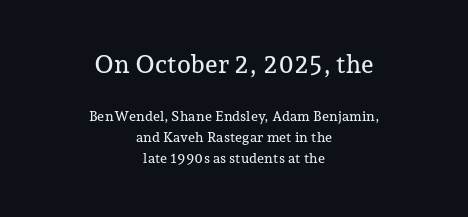
Q: Is the text italic (slanted)? A: No, it is upright.
Q: Is the text underlined? A: No.
Q: How is the paragraph aligned? A: Centered.
Q: Is the spacing between letters normal or unusually wide? A: Normal.
Q: Is the spacing between lines tight, normal or loose? A: Normal.
Q: Which block of text is set in a larger size, the first (top) or the second (bottom)? A: The first (top) one.
